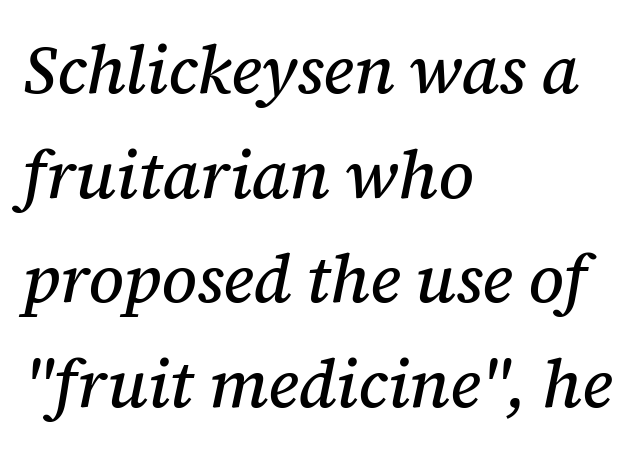
The image shows 67 px serif type, italic (leaning right); set left-aligned, normal line spacing (1.56x), normal letter spacing, not underlined; medium stroke contrast and a medium x-height.
